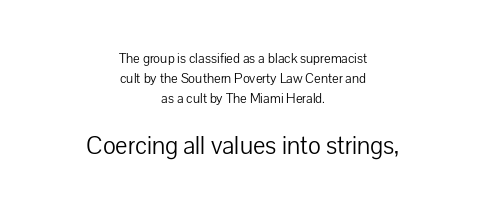
{"italic": "no", "bold": "no", "underline": "no", "align": "center", "line_spacing": "normal", "line_spacing_ratio": 1.42, "letter_spacing": "normal", "letter_spacing_em": 0.0, "larger_block": "second", "size_ratio": 1.86, "glyph_px": 26}
